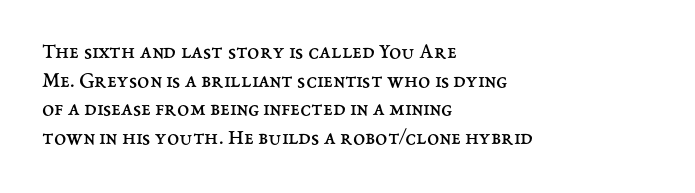
Q: Is the text bold? A: No.
Q: Is the text italic (slanted)? A: No, it is upright.
Q: Is the text underlined? A: No.
Q: How is the paragraph aligned? A: Left-aligned.
Q: Is the spacing between letters normal or unusually wide? A: Normal.
Q: Is the spacing between lines tight, normal or loose? A: Normal.
